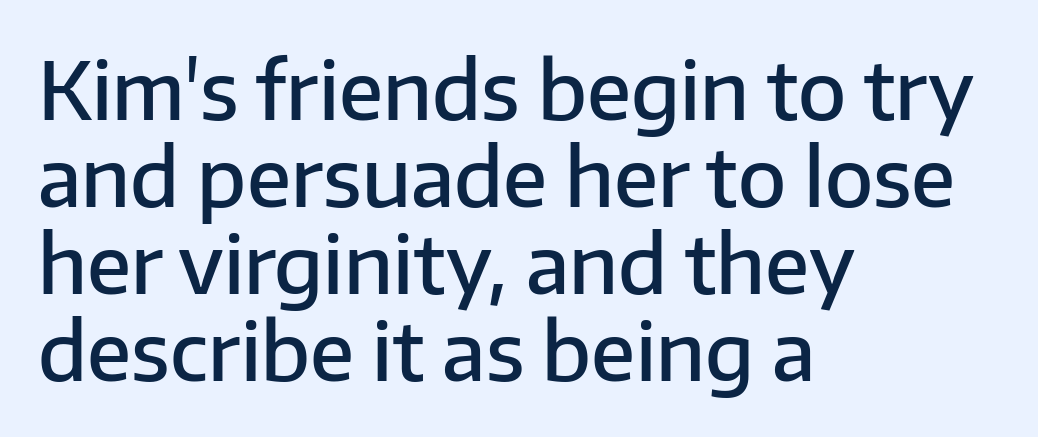
The image shows 79 px semibold sans-serif type, upright; set left-aligned, tight line spacing (1.1x), normal letter spacing, not underlined; low stroke contrast and a medium x-height.
